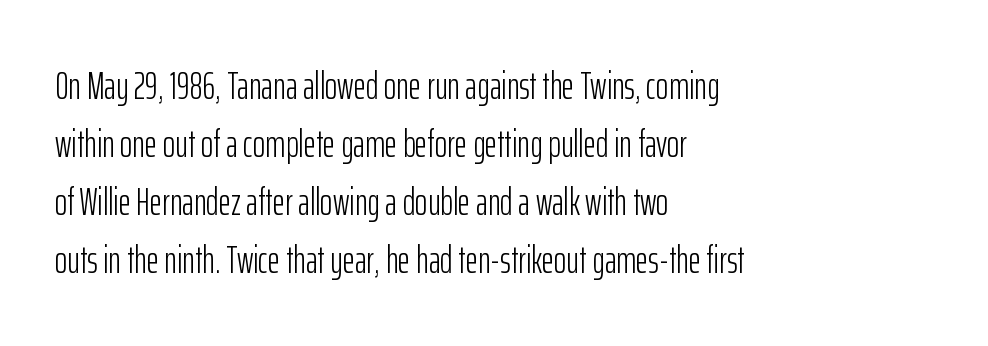
{"serif": "no", "italic": "no", "bold": "no", "weight": "light", "width": "condensed", "stroke_contrast": "low", "x_height": "medium", "monospaced": "no", "underline": "no", "align": "left", "line_spacing": "normal", "line_spacing_ratio": 1.53, "letter_spacing": "normal", "letter_spacing_em": 0.0, "glyph_px": 38}
